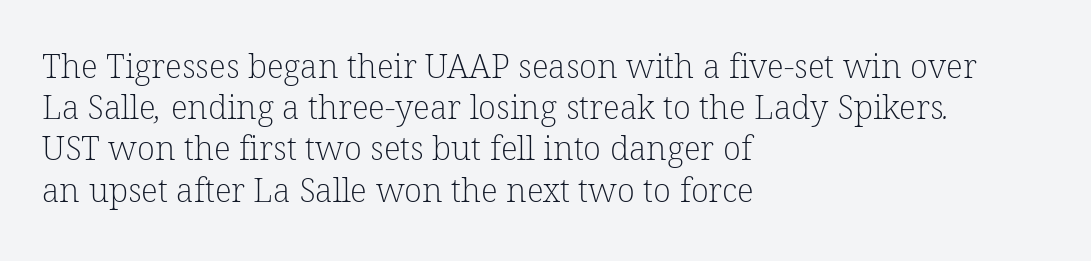
{"serif": "yes", "bold": "no", "weight": "light", "width": "normal", "stroke_contrast": "low", "x_height": "medium", "monospaced": "no", "underline": "no", "align": "left", "line_spacing": "normal", "line_spacing_ratio": 1.25, "letter_spacing": "normal", "letter_spacing_em": 0.0, "glyph_px": 33}
